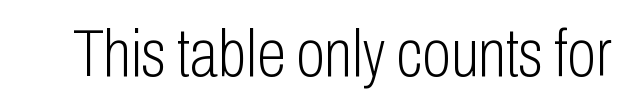
{"serif": "no", "italic": "no", "bold": "no", "weight": "light", "width": "condensed", "stroke_contrast": "low", "x_height": "medium", "monospaced": "no", "underline": "no", "letter_spacing": "normal", "letter_spacing_em": 0.0, "glyph_px": 66}
